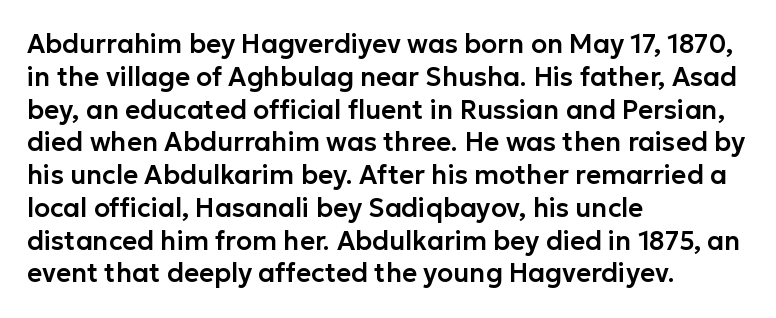
Q: Is the text italic (slanted)? A: No, it is upright.
Q: Is the text underlined? A: No.
Q: How is the paragraph aligned? A: Left-aligned.
Q: Is the spacing between letters normal or unusually wide? A: Normal.
Q: Is the spacing between lines tight, normal or loose? A: Normal.
